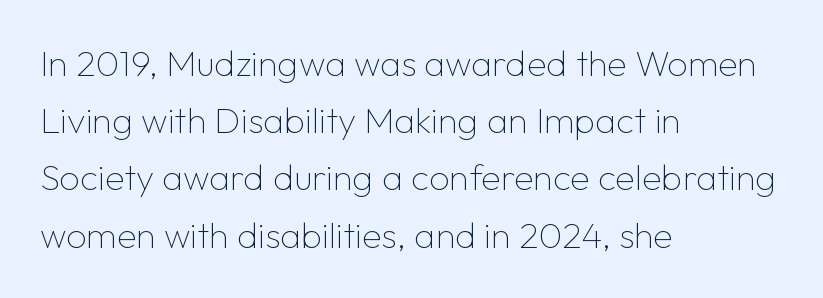
Q: Is the text bold? A: No.
Q: Is the text italic (slanted)? A: No, it is upright.
Q: Is the typeface a serif or a sans-serif typeface? A: Sans-serif.
Q: Is the text underlined? A: No.
Q: How is the paragraph aligned? A: Left-aligned.
Q: Is the spacing between letters normal or unusually wide? A: Normal.
Q: Is the spacing between lines tight, normal or loose? A: Normal.
Q: Width (condensed, normal, or wide)? A: Normal.
Q: Stroke contrast? A: Low.
Q: x-height? A: Medium.
Q: Monospaced? A: No.
